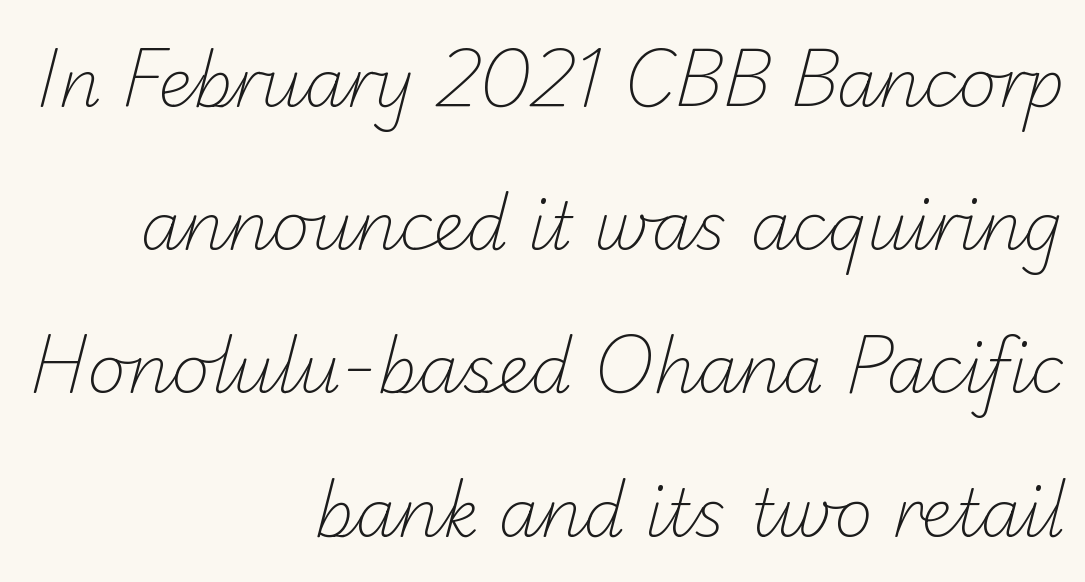
{"serif": "no", "bold": "no", "weight": "light", "width": "normal", "stroke_contrast": "low", "x_height": "small", "monospaced": "no", "underline": "no", "align": "right", "line_spacing": "loose", "line_spacing_ratio": 2.17, "letter_spacing": "normal", "letter_spacing_em": 0.0, "glyph_px": 66}
